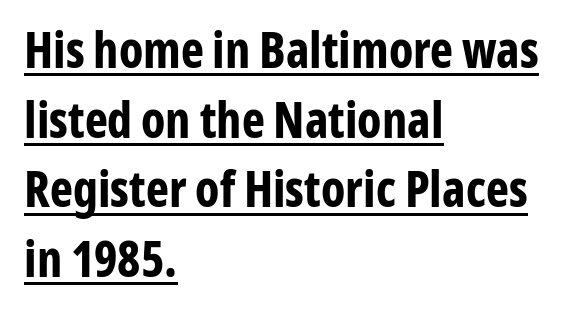
Line starts are locked; line ends wander. Caption: bold face, heavy strokes. This sample has the flowing, uneven cadence of proportional lettering. Is there much room between lines? A standard amount, neither cramped nor airy. Typographically, this falls in the sans-serif category.
